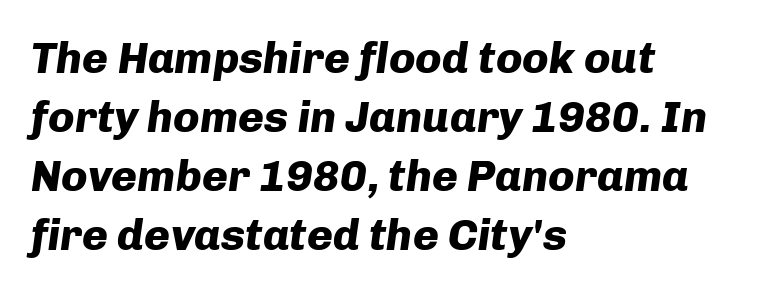
The image shows 44 px heavy type, italic (leaning right); set left-aligned, normal line spacing (1.34x), normal letter spacing, not underlined; low stroke contrast and a medium x-height.
